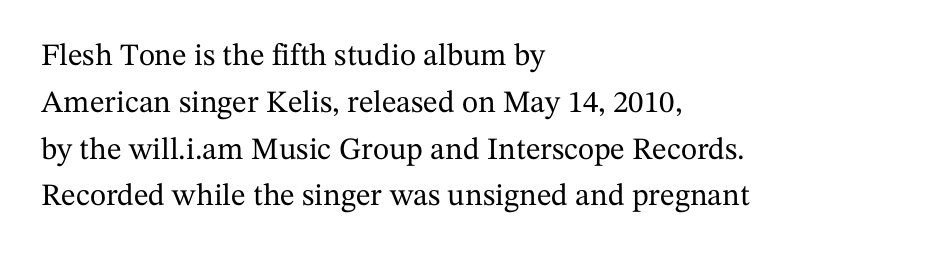
Q: Is the text italic (slanted)? A: No, it is upright.
Q: Is the typeface a serif or a sans-serif typeface? A: Serif.
Q: Is the text underlined? A: No.
Q: How is the paragraph aligned? A: Left-aligned.
Q: Is the spacing between letters normal or unusually wide? A: Normal.
Q: Is the spacing between lines tight, normal or loose? A: Normal.
Q: Width (condensed, normal, or wide)? A: Normal.
Q: Stroke contrast? A: Medium.
Q: x-height? A: Medium.
Q: Monospaced? A: No.
